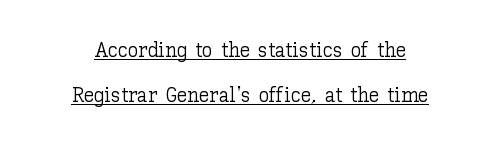
Q: Is the text bold? A: No.
Q: Is the text italic (slanted)? A: No, it is upright.
Q: Is the text underlined? A: Yes.
Q: How is the paragraph aligned? A: Centered.
Q: Is the spacing between letters normal or unusually wide? A: Normal.
Q: Is the spacing between lines tight, normal or loose? A: Loose.
